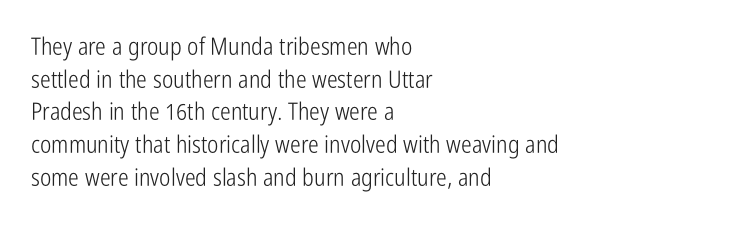
{"italic": "no", "bold": "no", "underline": "no", "align": "left", "line_spacing": "normal", "line_spacing_ratio": 1.36, "letter_spacing": "normal", "letter_spacing_em": 0.0, "glyph_px": 24}
